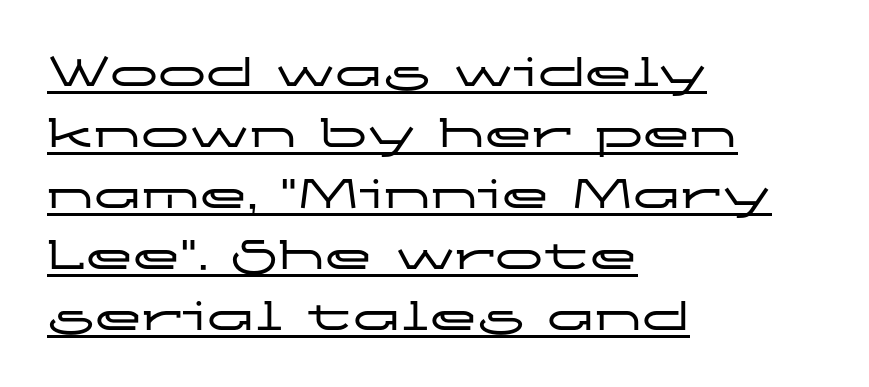
{"serif": "no", "italic": "no", "width": "wide", "stroke_contrast": "low", "x_height": "medium", "monospaced": "no", "underline": "yes", "align": "left", "line_spacing": "normal", "line_spacing_ratio": 1.27, "letter_spacing": "normal", "letter_spacing_em": 0.0, "glyph_px": 48}
